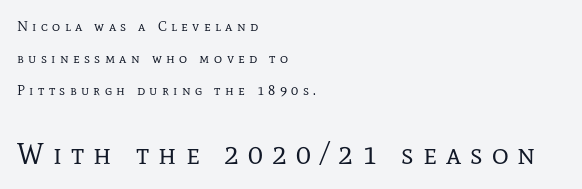
Q: Is the text bold? A: No.
Q: Is the text italic (slanted)? A: No, it is upright.
Q: Is the typeface a serif or a sans-serif typeface? A: Serif.
Q: Is the text underlined? A: No.
Q: How is the paragraph aligned? A: Left-aligned.
Q: Is the spacing between letters normal or unusually wide? A: Unusually wide.
Q: Is the spacing between lines tight, normal or loose? A: Loose.
Q: Which block of text is set in a larger size, the first (top) or the second (bottom)? A: The second (bottom) one.
Q: Width (condensed, normal, or wide)? A: Normal.
Q: Stroke contrast? A: Low.
Q: x-height? A: Medium.
Q: Monospaced? A: No.
